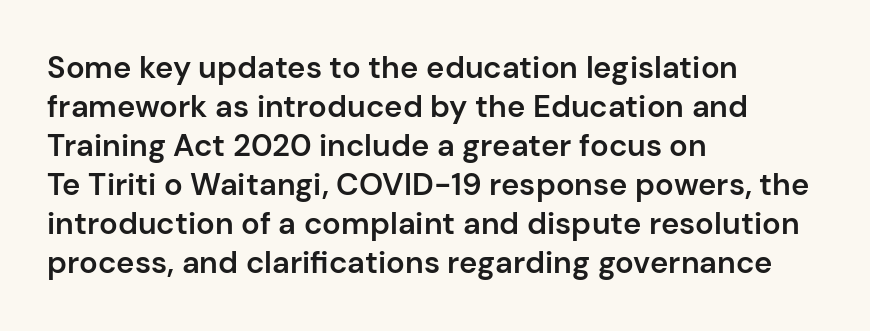
Q: Is the text bold? A: Semi-bold.
Q: Is the text italic (slanted)? A: No, it is upright.
Q: Is the typeface a serif or a sans-serif typeface? A: Sans-serif.
Q: Is the text underlined? A: No.
Q: How is the paragraph aligned? A: Left-aligned.
Q: Is the spacing between letters normal or unusually wide? A: Normal.
Q: Is the spacing between lines tight, normal or loose? A: Normal.
Q: Width (condensed, normal, or wide)? A: Normal.
Q: Stroke contrast? A: Low.
Q: x-height? A: Medium.
Q: Monospaced? A: No.
